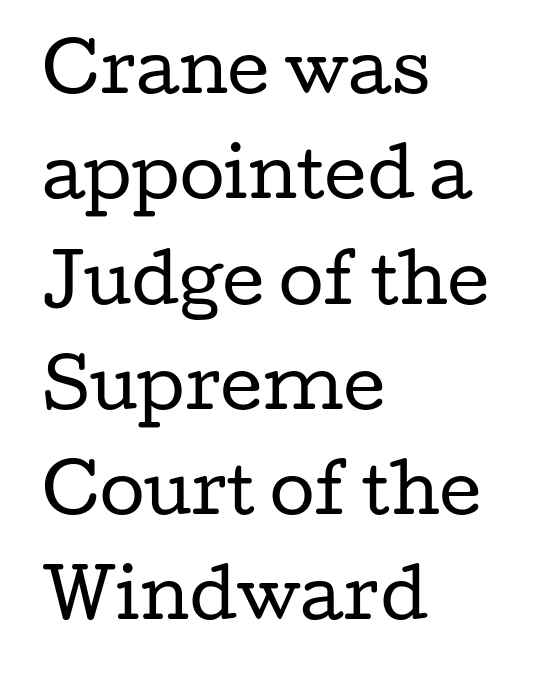
{"serif": "yes", "italic": "no", "bold": "no", "weight": "regular", "width": "wide", "stroke_contrast": "low", "x_height": "medium", "monospaced": "no", "underline": "no", "align": "left", "line_spacing": "normal", "line_spacing_ratio": 1.62, "letter_spacing": "normal", "letter_spacing_em": 0.0, "glyph_px": 65}
